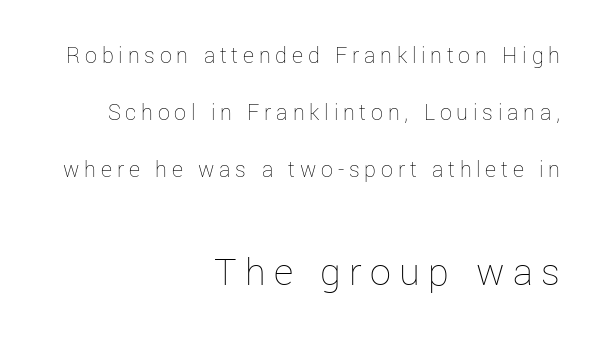
Q: Is the text bold? A: No.
Q: Is the text italic (slanted)? A: No, it is upright.
Q: Is the text underlined? A: No.
Q: How is the paragraph aligned? A: Right-aligned.
Q: Is the spacing between letters normal or unusually wide? A: Unusually wide.
Q: Is the spacing between lines tight, normal or loose? A: Loose.
Q: Which block of text is set in a larger size, the first (top) or the second (bottom)? A: The second (bottom) one.
Q: Width (condensed, normal, or wide)? A: Normal.
Q: Stroke contrast? A: Low.
Q: x-height? A: Medium.
Q: Monospaced? A: No.
